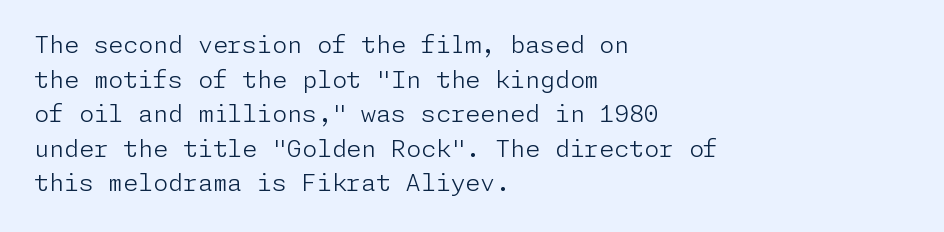
Q: Is the text bold? A: No.
Q: Is the text italic (slanted)? A: No, it is upright.
Q: Is the text underlined? A: No.
Q: How is the paragraph aligned? A: Left-aligned.
Q: Is the spacing between letters normal or unusually wide? A: Normal.
Q: Is the spacing between lines tight, normal or loose? A: Normal.
